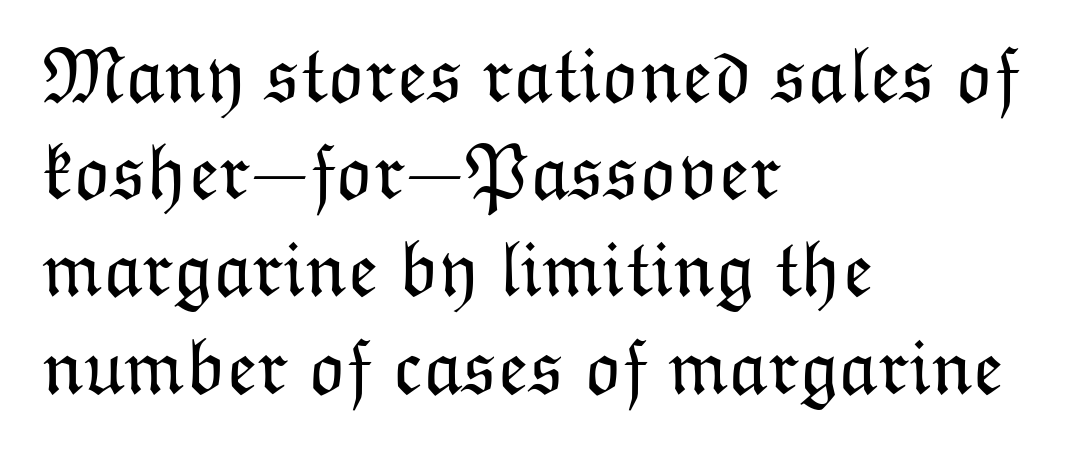
{"italic": "no", "bold": "no", "weight": "light", "width": "normal", "stroke_contrast": "low", "x_height": "medium", "monospaced": "no", "underline": "no", "align": "left", "line_spacing_ratio": 1.23, "letter_spacing": "normal", "letter_spacing_em": 0.0, "glyph_px": 79}
